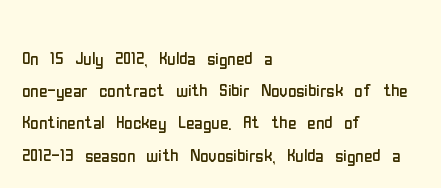
Regarding leading, the lines here are spaced in the standard way. The setting favours the left margin, as ordinary paragraphs usually do. The typeface has the unassuming heft of standard copy or less. The tracking reads as untouched default to a designer's eye. Type without underlining. Vertical strokes here are truly vertical.
